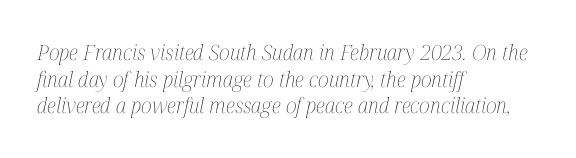
The passage is arranged the way most books set body copy — flush left. The glyphs are unaccompanied by any horizontal stroke below them. You can tell it's italic because the verticals aren't actually vertical. Honestly, the letter spacing is just normal — you wouldn't notice it.
